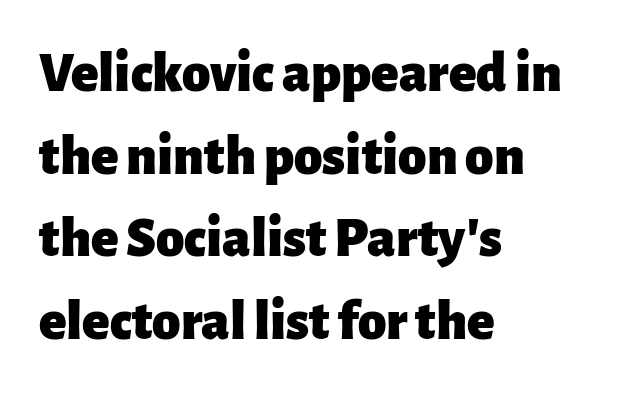
The designer went with a sans here, leaving each stem footless. Alignment: flush left. The letters stand straight up with perfectly vertical stems. A normal amount of white space separates one row of letters from the next. The tracking reads as untouched default to a designer's eye. Note the varied advance widths — an 'i' is clearly narrower than an 'm'.
